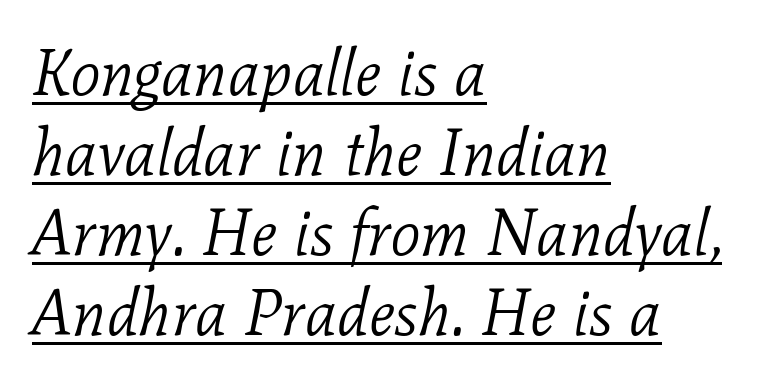
Stroke thickness stays within the range of a standard reading face or lighter. Is the type slanted? Yes — the strokes lean at a clear angle. Do the characters align in a grid? No, the font is proportional. Here the glyphs are tracked normally, forming tight word shapes. Compared with undecorated copy, this sample adds a rule below the words. Each letter's strokes conclude with small projecting serifs.
